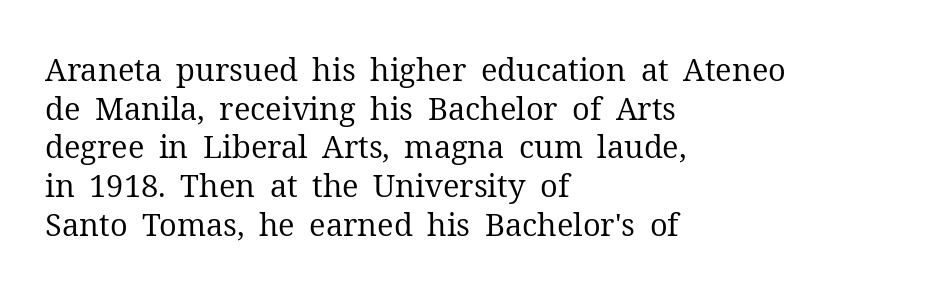
The font's upright variant was chosen for this text. The paragraph shown leans on its left margin. The leading is moderate, giving the passage an even texture. Bare-footed words on every line.
